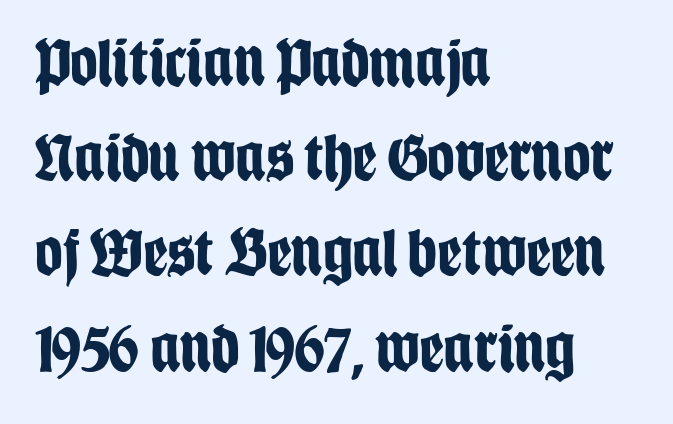
Q: Is the text bold? A: Yes.
Q: Is the text italic (slanted)? A: No, it is upright.
Q: Is the typeface a serif or a sans-serif typeface? A: Sans-serif.
Q: Is the text underlined? A: No.
Q: How is the paragraph aligned? A: Left-aligned.
Q: Is the spacing between letters normal or unusually wide? A: Normal.
Q: Is the spacing between lines tight, normal or loose? A: Normal.
Q: Width (condensed, normal, or wide)? A: Condensed.
Q: Stroke contrast? A: Low.
Q: x-height? A: Large.
Q: Monospaced? A: No.
